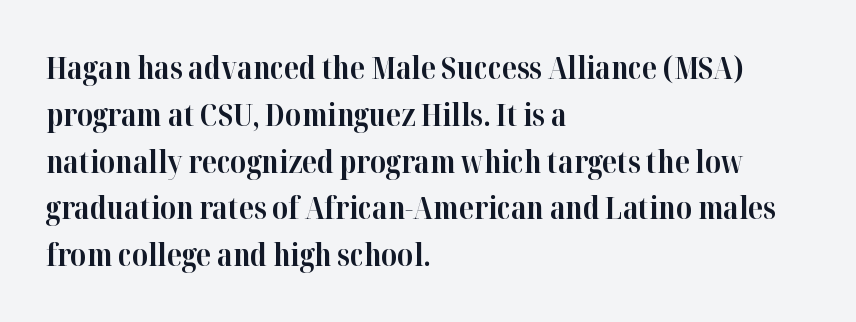
A classic flush-left, rag-right setting is used for this passage. Successive baselines arrive at the customary interval. The face used here is rendered with its standard letterfit. The font is running at its bold setting. Nobody drew a line under any word here. Every stem runs plumb, perpendicular to the baseline.
